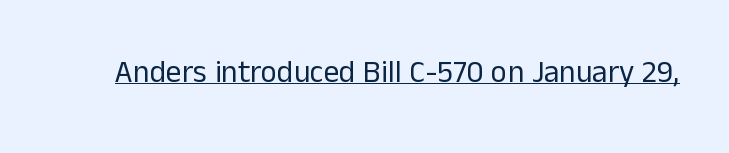
The image shows 31 px regular-weight sans-serif type, upright; set normal letter spacing, underlined; low stroke contrast and a medium x-height.
